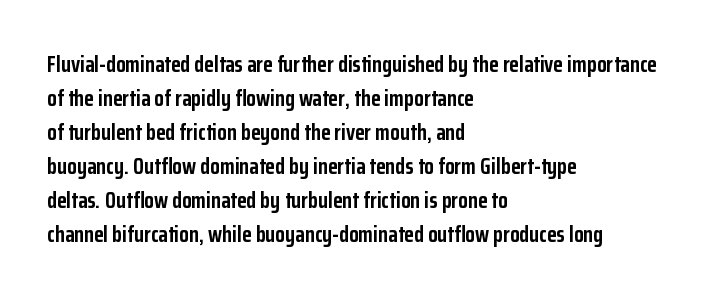
Q: Is the text bold? A: Yes.
Q: Is the text italic (slanted)? A: No, it is upright.
Q: Is the text underlined? A: No.
Q: How is the paragraph aligned? A: Left-aligned.
Q: Is the spacing between letters normal or unusually wide? A: Normal.
Q: Is the spacing between lines tight, normal or loose? A: Normal.
